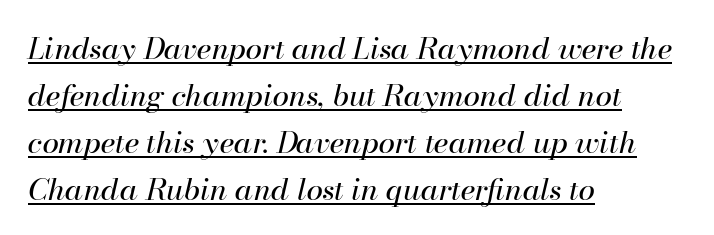
Q: Is the text bold? A: No.
Q: Is the text italic (slanted)? A: Yes, it leans right by about 13 degrees.
Q: Is the text underlined? A: Yes.
Q: How is the paragraph aligned? A: Left-aligned.
Q: Is the spacing between letters normal or unusually wide? A: Normal.
Q: Is the spacing between lines tight, normal or loose? A: Normal.
Q: Width (condensed, normal, or wide)? A: Normal.
Q: Stroke contrast? A: High.
Q: x-height? A: Small.
Q: Monospaced? A: No.
